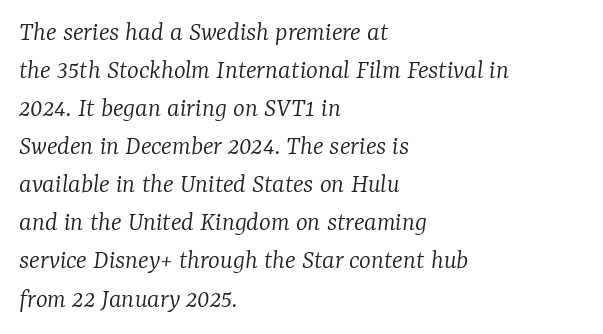
{"serif": "yes", "italic": "yes", "lean": "right", "slant_degrees": 7, "bold": "no", "weight": "light", "width": "normal", "stroke_contrast": "low", "x_height": "medium", "monospaced": "no", "underline": "no", "align": "left", "line_spacing": "normal", "line_spacing_ratio": 1.36, "letter_spacing": "normal", "letter_spacing_em": 0.0, "glyph_px": 28}
